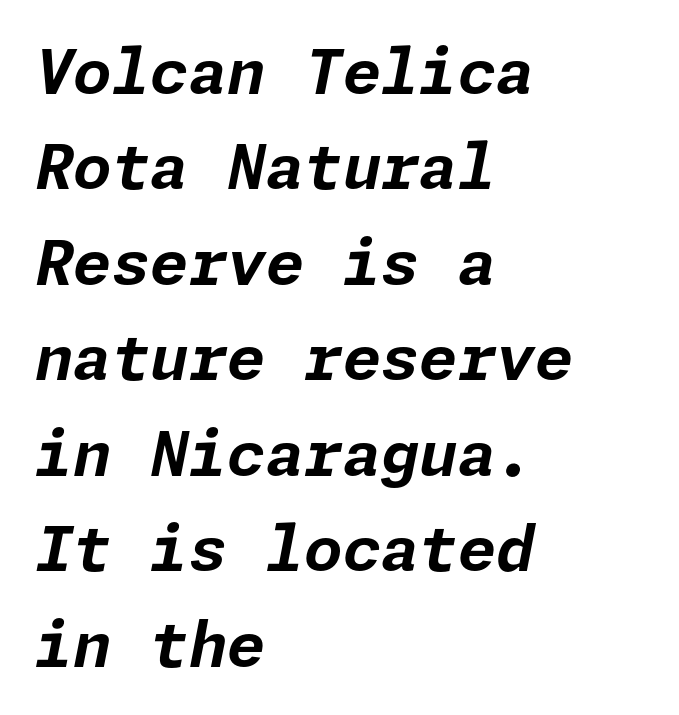
Q: Is the text bold? A: Yes.
Q: Is the text italic (slanted)? A: Yes, it leans right by about 11 degrees.
Q: Is the text underlined? A: No.
Q: How is the paragraph aligned? A: Left-aligned.
Q: Is the spacing between letters normal or unusually wide? A: Normal.
Q: Is the spacing between lines tight, normal or loose? A: Normal.
Q: Width (condensed, normal, or wide)? A: Normal.
Q: Stroke contrast? A: Low.
Q: x-height? A: Medium.
